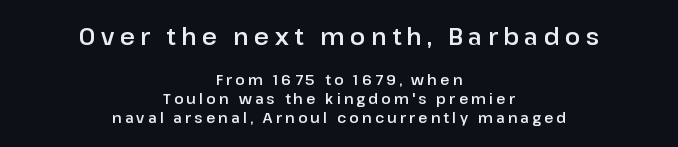
The typesetter chose a symmetrical, centered arrangement here. A typesetter would call this heavily tracked-out type. Any mark beneath the type? The region is blank. Honestly, the row spacing looks completely unremarkable. Character size in the leading block exceeds that of the trailing block. Posture: straight, roman, zero tilt.
